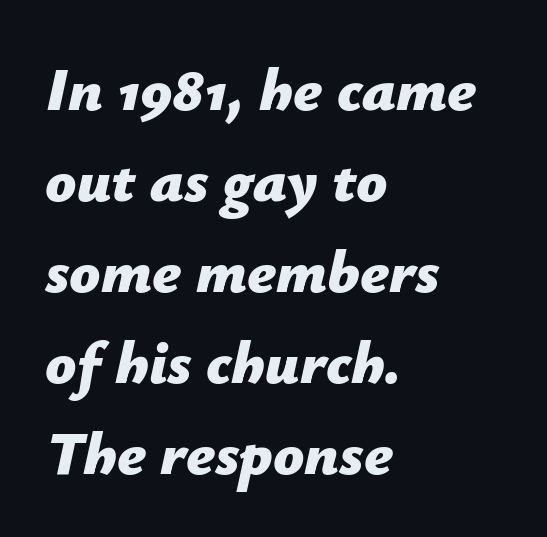
{"italic": "yes", "lean": "right", "slant_degrees": 12, "bold": "yes", "weight": "bold", "width": "normal", "stroke_contrast": "low", "x_height": "medium", "monospaced": "no", "underline": "no", "align": "left", "line_spacing": "normal", "line_spacing_ratio": 1.49, "letter_spacing": "normal", "letter_spacing_em": 0.0, "glyph_px": 61}
